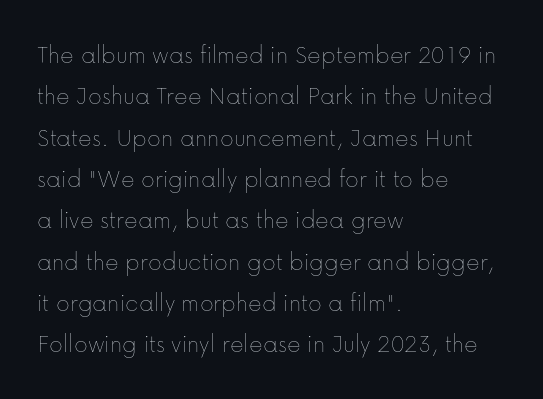
Each stroke keeps to a modest, everyday thickness or less. Whoever set this chose a conventional vertical rhythm. Caption: multi-line text, flush left, ragged right. Underlining? Definitely not there.
